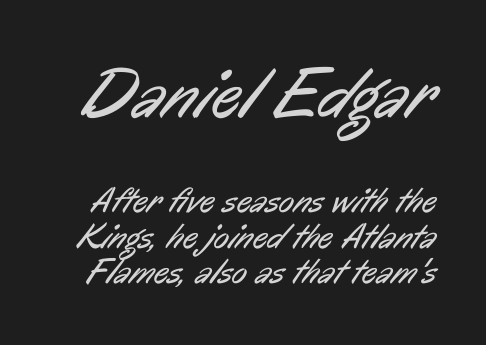
The emphasis by scale lands on block number one, above. Spacing verdict: proportional, widths tailored to each character. The characters display no serif detailing; their extremities are plain. The strip under each line holds only bare page.
